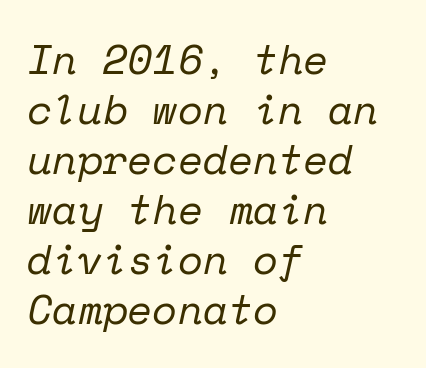
{"serif": "yes", "italic": "yes", "lean": "right", "slant_degrees": 12, "bold": "no", "weight": "regular", "width": "normal", "stroke_contrast": "low", "x_height": "medium", "monospaced": "yes", "underline": "no", "align": "left", "line_spacing_ratio": 1.22, "letter_spacing": "normal", "letter_spacing_em": 0.0, "glyph_px": 41}
